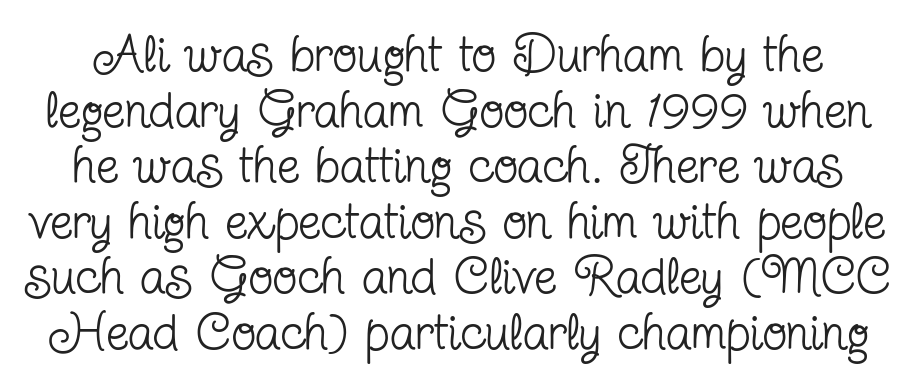
The letters stand straight up with perfectly vertical stems. Default kerning and tracking; the words read as compact shapes. Serif or sans? Serif — the stroke terminals have little feet. The designer dialed line spacing down below the default. Proportional: the letters do not fall into vertical columns. Weight: not bold — regular or lighter.
